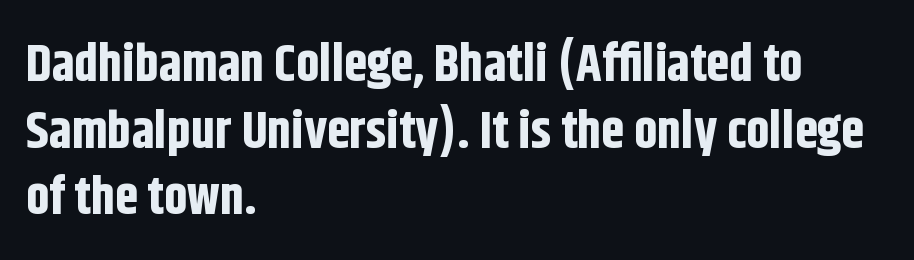
The image shows 52 px bold, condensed sans-serif type, upright; set left-aligned, normal line spacing (1.28x), normal letter spacing, not underlined; low stroke contrast and a large x-height.
